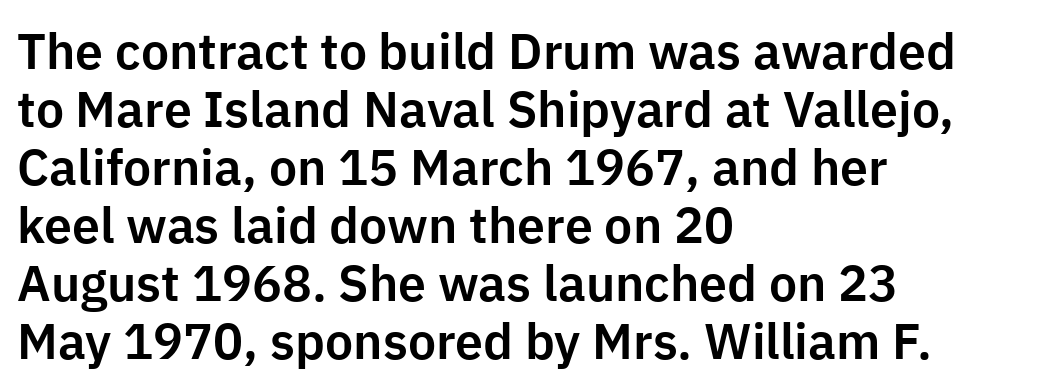
{"serif": "no", "italic": "no", "width": "normal", "stroke_contrast": "low", "x_height": "medium", "monospaced": "no", "underline": "no", "align": "left", "line_spacing_ratio": 1.16, "letter_spacing": "normal", "letter_spacing_em": 0.0, "glyph_px": 50}
